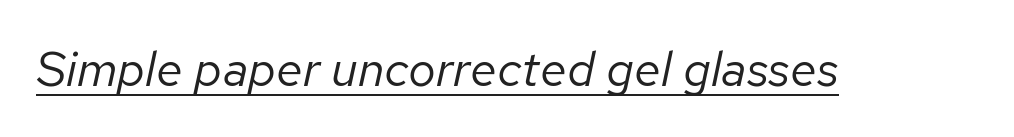
The image shows 49 px regular-weight type, italic (leaning right); set normal letter spacing, underlined; low stroke contrast and a medium x-height.
